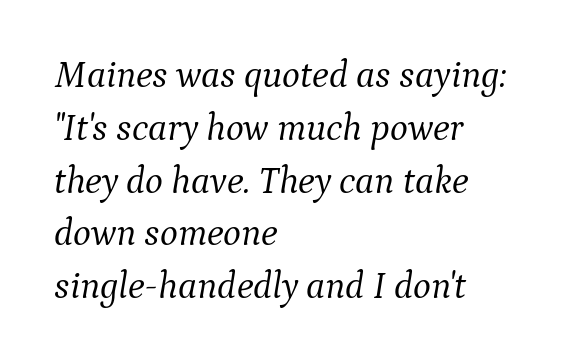
The image shows 38 px light serif type, italic (leaning right); set left-aligned, normal line spacing (1.39x), normal letter spacing, not underlined; medium stroke contrast and a medium x-height.
